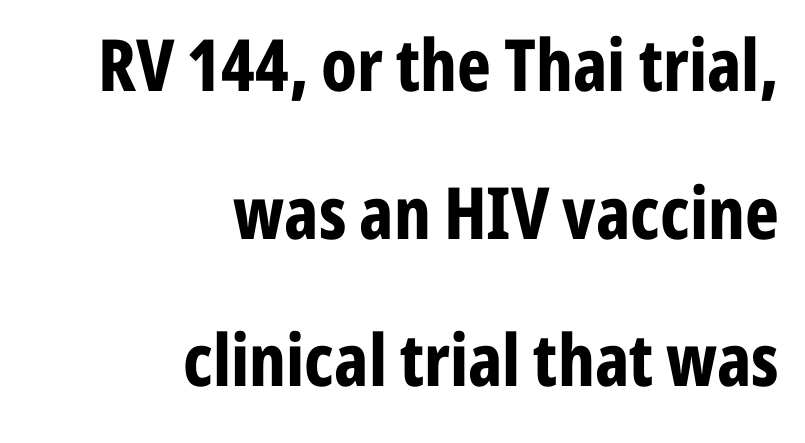
The image shows 72 px bold, condensed sans-serif type, upright; set right-aligned, loose line spacing (2.05x), normal letter spacing, not underlined; low stroke contrast and a medium x-height.
